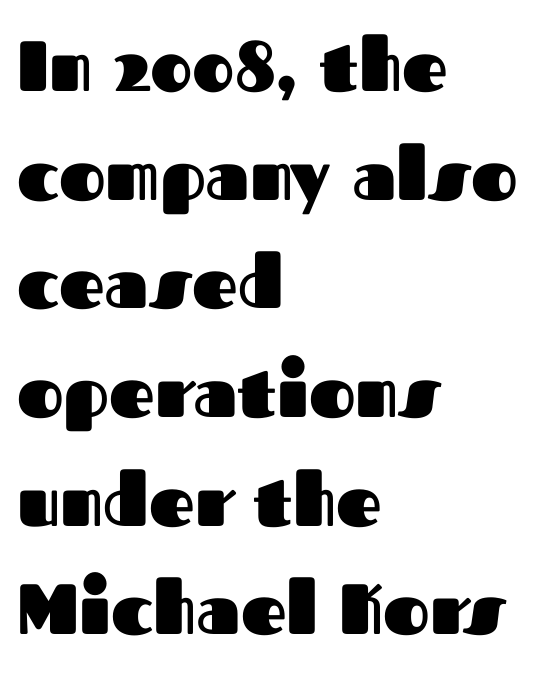
Q: Is the text bold? A: Yes.
Q: Is the text italic (slanted)? A: No, it is upright.
Q: Is the typeface a serif or a sans-serif typeface? A: Sans-serif.
Q: Is the text underlined? A: No.
Q: How is the paragraph aligned? A: Left-aligned.
Q: Is the spacing between letters normal or unusually wide? A: Normal.
Q: Is the spacing between lines tight, normal or loose? A: Normal.
Q: Width (condensed, normal, or wide)? A: Normal.
Q: Stroke contrast? A: Medium.
Q: x-height? A: Medium.
Q: Monospaced? A: No.
